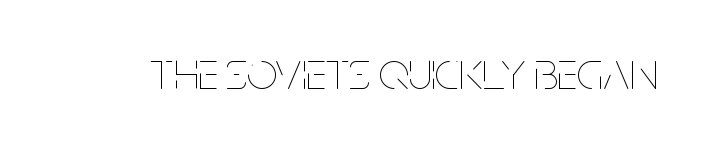
{"italic": "no", "bold": "no", "weight": "thin", "width": "condensed", "stroke_contrast": "low", "x_height": "large", "monospaced": "no", "underline": "no", "letter_spacing": "normal", "letter_spacing_em": 0.0, "glyph_px": 53}
